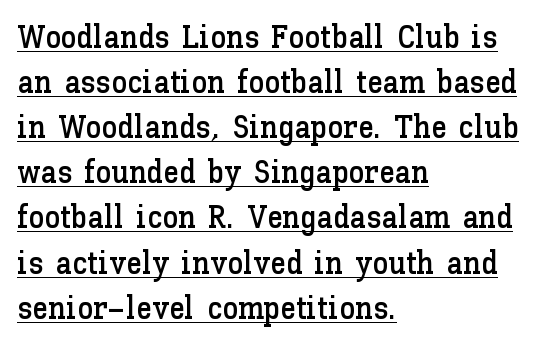
{"italic": "no", "width": "normal", "stroke_contrast": "low", "x_height": "medium", "monospaced": "no", "underline": "yes", "align": "left", "line_spacing": "normal", "line_spacing_ratio": 1.41, "letter_spacing": "normal", "letter_spacing_em": 0.0, "glyph_px": 32}
